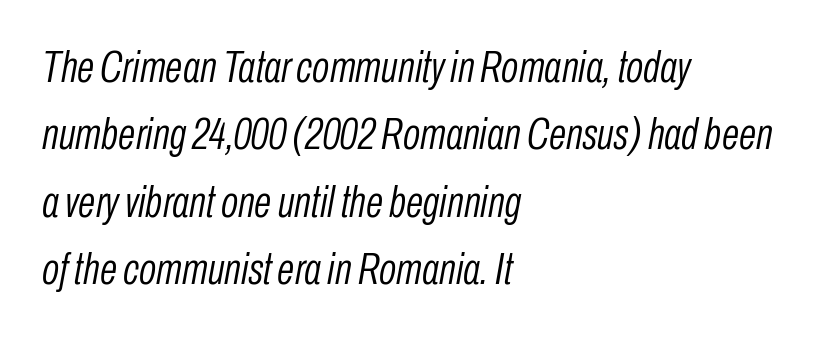
The image shows 45 px light, condensed type, italic (leaning right); set left-aligned, normal line spacing (1.5x), normal letter spacing, not underlined; low stroke contrast and a medium x-height.
